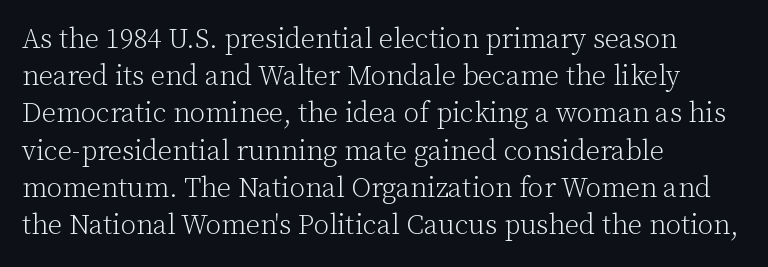
The image shows 28 px light serif type, upright; set left-aligned, normal line spacing (1.33x), normal letter spacing, not underlined; low stroke contrast and a medium x-height.
